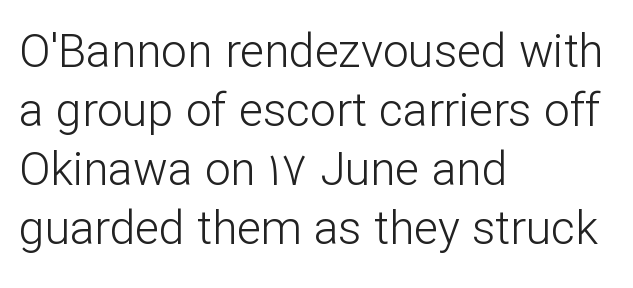
Words float on clear page, feet unadorned. This sample is left-justified, so line endings fall wherever the words run out. Stems here are at most as thick as an everyday book face. Here the designer chose a conventional face with non-uniform glyph widths. These lines keep a tight, regular rhythm from letter to letter.
